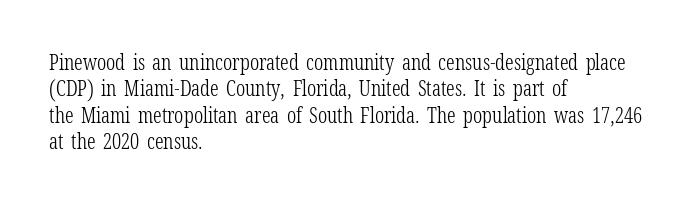
The image shows 21 px text type, upright; set left-aligned, normal line spacing (1.26x), normal letter spacing, not underlined.
